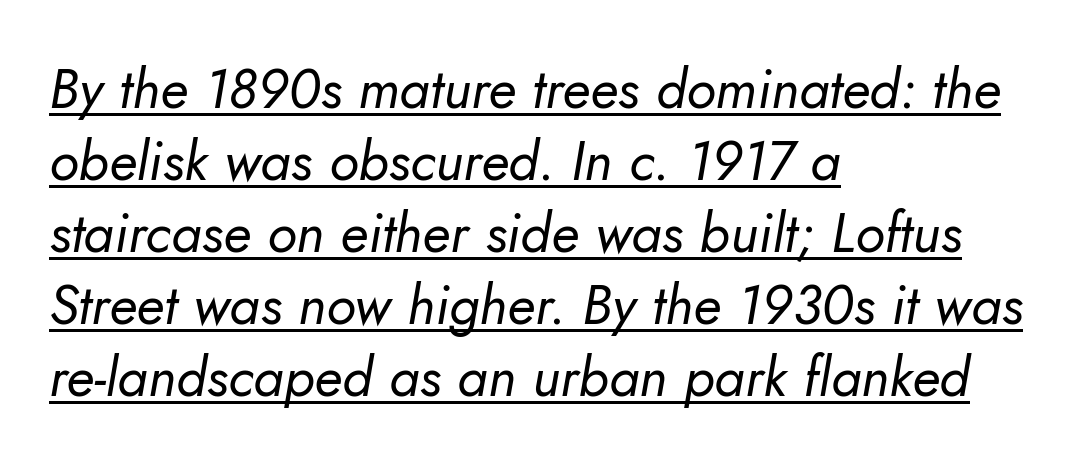
The image shows 55 px regular-weight type, italic (leaning right); set left-aligned, normal line spacing (1.31x), normal letter spacing, underlined; low stroke contrast and a small x-height.
